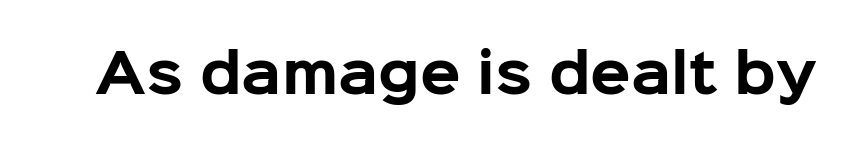
Q: Is the text bold? A: Yes.
Q: Is the text italic (slanted)? A: No, it is upright.
Q: Is the typeface a serif or a sans-serif typeface? A: Sans-serif.
Q: Is the text underlined? A: No.
Q: Is the spacing between letters normal or unusually wide? A: Normal.
Q: Width (condensed, normal, or wide)? A: Normal.
Q: Stroke contrast? A: Low.
Q: x-height? A: Medium.
Q: Monospaced? A: No.
